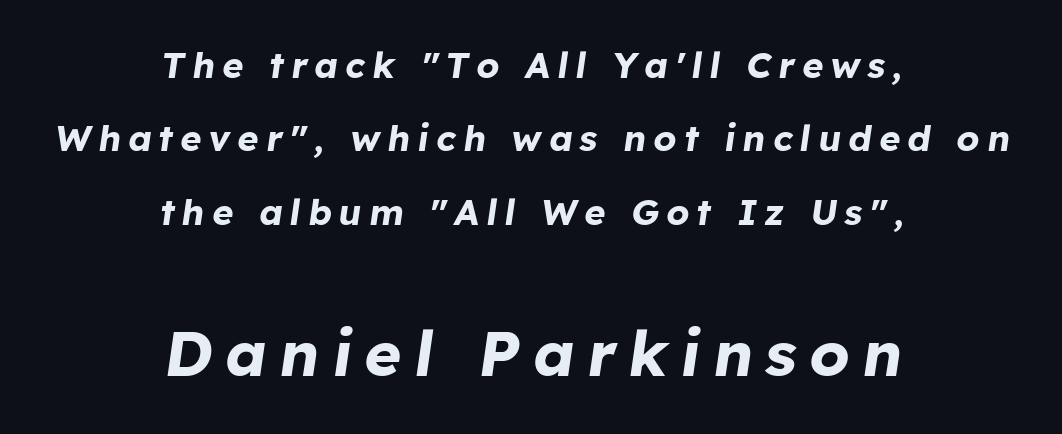
The image shows 63 px bold type, italic (leaning right); set centered, loose line spacing (2.04x), unusually wide letter spacing (+0.2 em), not underlined; the second (bottom) block is 1.75x larger; low stroke contrast and a medium x-height.
